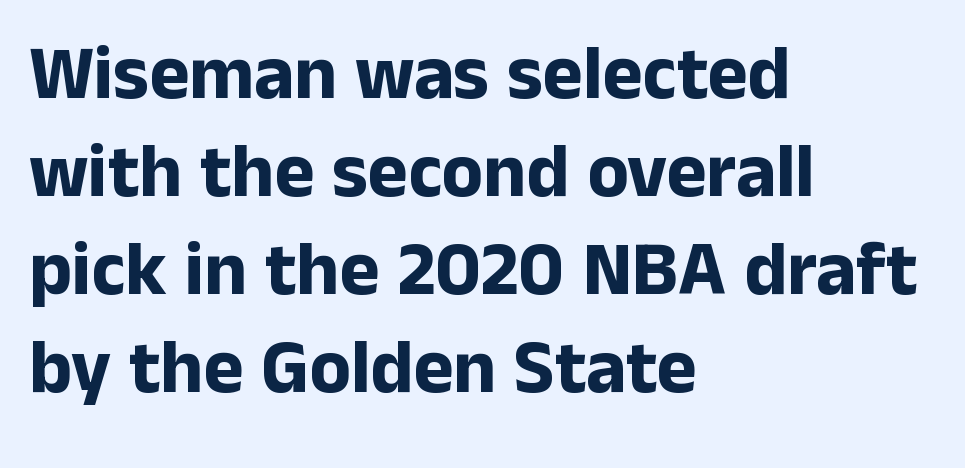
{"serif": "no", "italic": "no", "bold": "yes", "weight": "bold", "width": "normal", "stroke_contrast": "low", "x_height": "medium", "monospaced": "no", "underline": "no", "align": "left", "line_spacing": "normal", "line_spacing_ratio": 1.29, "letter_spacing": "normal", "letter_spacing_em": 0.0, "glyph_px": 76}
